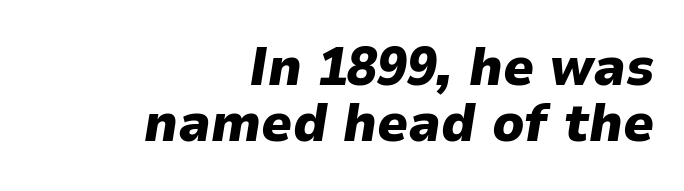
The letters are bold, with thick, heavy strokes. This rendering leaves character spacing at its baseline value. The area under the type is left untouched. The passage shown is typed in a proportional face where columns would drift. The lines are quadded right.
